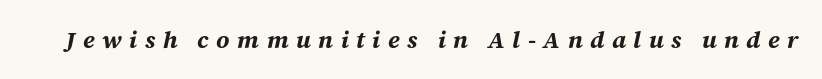
{"italic": "yes", "lean": "right", "slant_degrees": 12, "bold": "yes", "underline": "no", "letter_spacing": "wide", "letter_spacing_em": 0.31, "glyph_px": 24}
